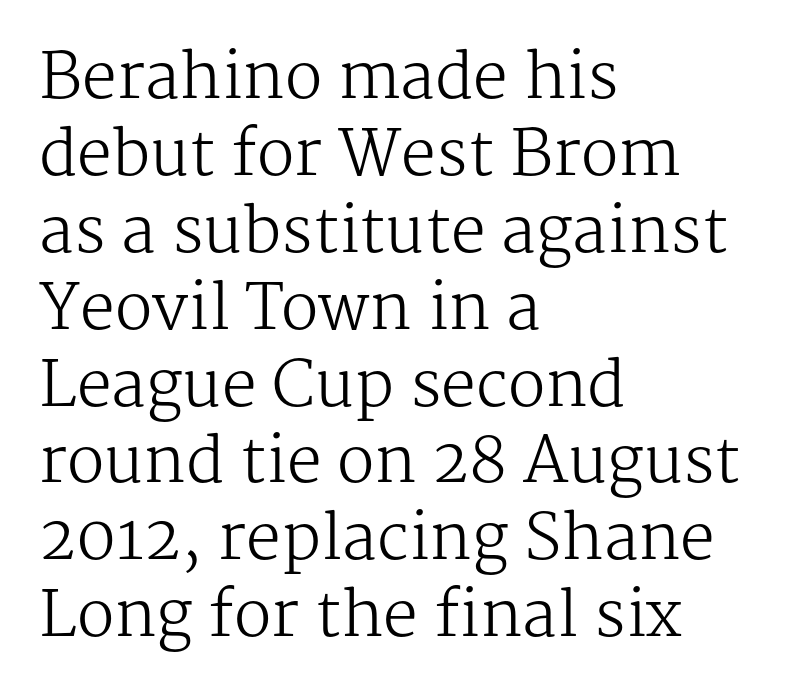
The designer went with a serif here, giving each stem small feet. Teacher's note: observe the even left margin — that is flush-left alignment. Think of a printed novel: that variable character pitch is what you see here. The font is comparable to plain body text, perhaps lighter. Style check: upright.
